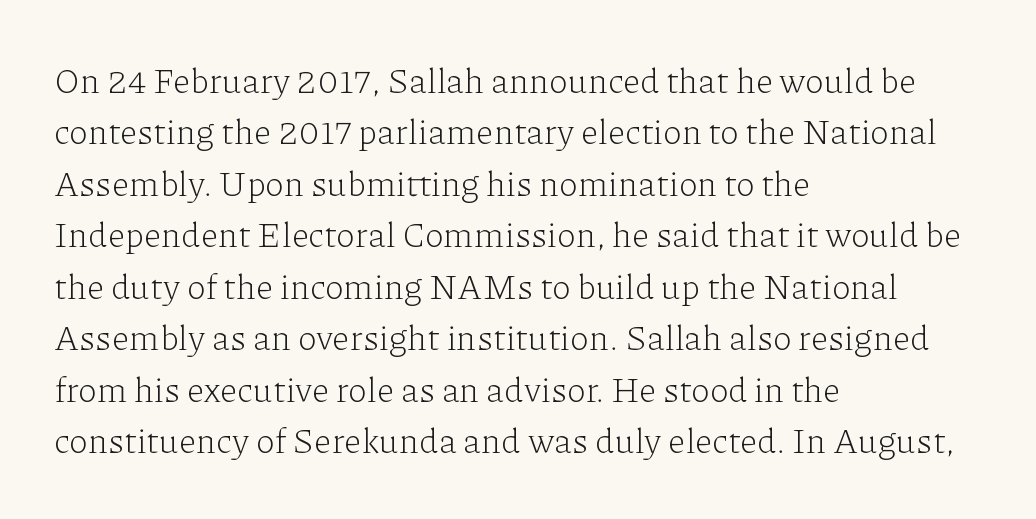
Q: Is the text bold? A: No.
Q: Is the text italic (slanted)? A: No, it is upright.
Q: Is the typeface a serif or a sans-serif typeface? A: Serif.
Q: Is the text underlined? A: No.
Q: How is the paragraph aligned? A: Left-aligned.
Q: Is the spacing between letters normal or unusually wide? A: Normal.
Q: Is the spacing between lines tight, normal or loose? A: Normal.
Q: Width (condensed, normal, or wide)? A: Normal.
Q: Stroke contrast? A: Low.
Q: x-height? A: Medium.
Q: Monospaced? A: No.
